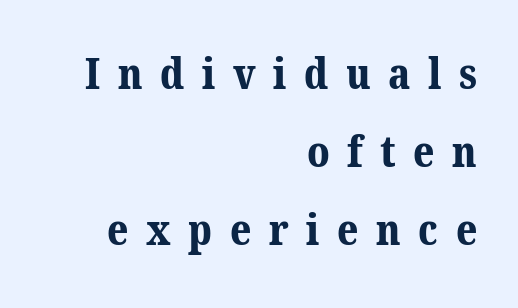
Varying glyph widths throughout — classic text-font behaviour. The rag falls on the left side of this text block. The glyphs are unaccompanied by any horizontal stroke below them. Every letter is thick-stroked: bold, no question. Does the type have serifs? Yes, each stem ends in a small foot. Letter spacing: wide.
